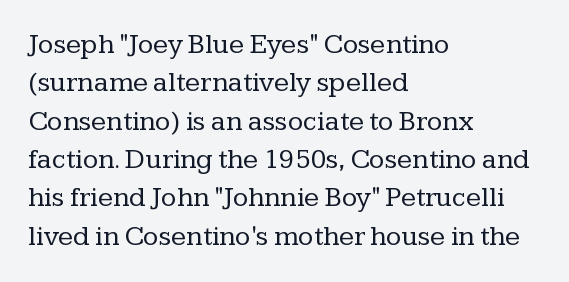
Q: Is the text bold? A: No.
Q: Is the text italic (slanted)? A: No, it is upright.
Q: Is the typeface a serif or a sans-serif typeface? A: Serif.
Q: Is the text underlined? A: No.
Q: How is the paragraph aligned? A: Left-aligned.
Q: Is the spacing between letters normal or unusually wide? A: Normal.
Q: Is the spacing between lines tight, normal or loose? A: Normal.
Q: Width (condensed, normal, or wide)? A: Normal.
Q: Stroke contrast? A: Low.
Q: x-height? A: Medium.
Q: Monospaced? A: No.
